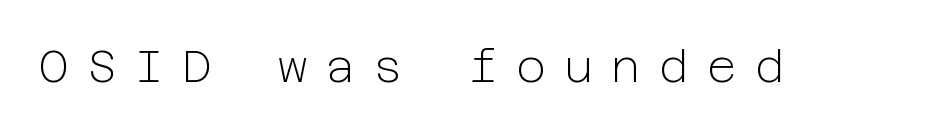
Just letters on the line, the space beneath them empty. Summary of weight: not heavy and not bold. A typesetter would label this face a sans. Italic? Not at all — the glyphs are vertical.
